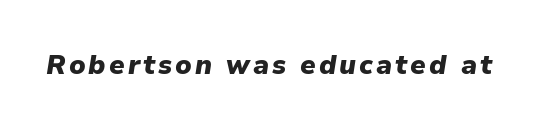
The image shows 27 px bold type, italic (leaning right); set not underlined.
